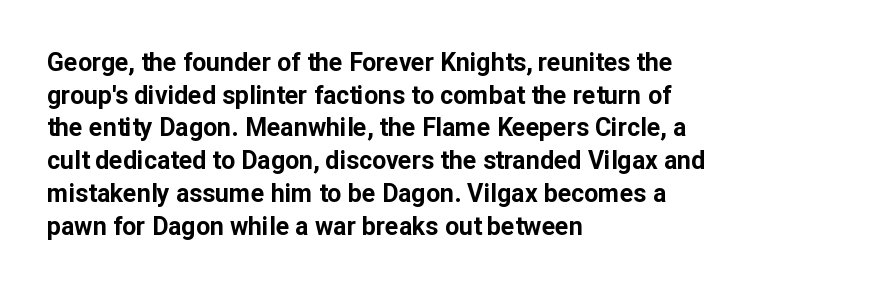
{"italic": "no", "bold": "yes", "underline": "no", "align": "left", "line_spacing": "normal", "line_spacing_ratio": 1.31, "letter_spacing": "normal", "letter_spacing_em": 0.0, "glyph_px": 25}
